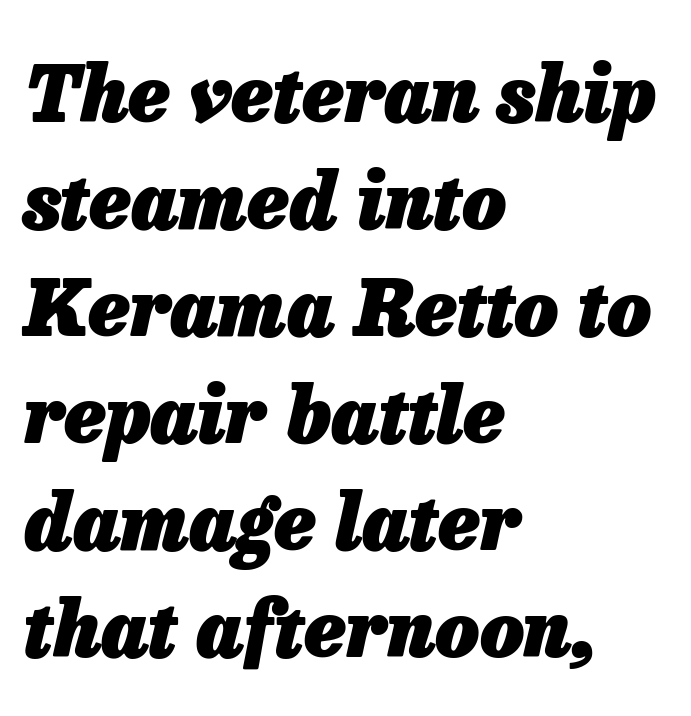
The image shows 77 px heavy type, italic (leaning right); set left-aligned, normal line spacing (1.39x), normal letter spacing, not underlined; low stroke contrast and a medium x-height.
